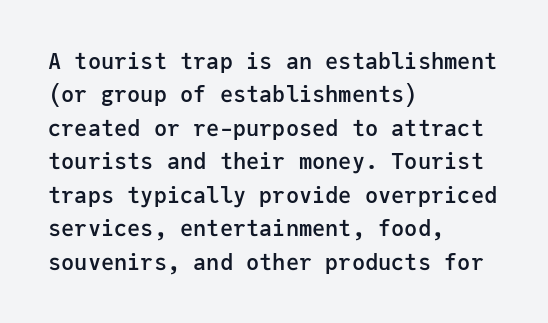
The image shows 22 px text type, upright; set left-aligned, normal line spacing (1.52x), normal letter spacing, not underlined.
